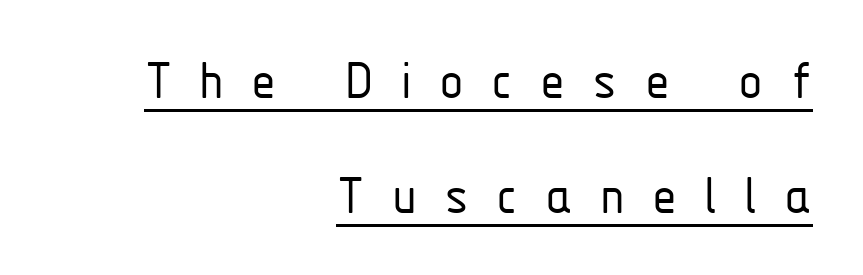
Q: Is the text bold? A: No.
Q: Is the text italic (slanted)? A: No, it is upright.
Q: Is the typeface a serif or a sans-serif typeface? A: Sans-serif.
Q: Is the text underlined? A: Yes.
Q: How is the paragraph aligned? A: Right-aligned.
Q: Is the spacing between letters normal or unusually wide? A: Unusually wide.
Q: Is the spacing between lines tight, normal or loose? A: Loose.
Q: Width (condensed, normal, or wide)? A: Condensed.
Q: Stroke contrast? A: Low.
Q: x-height? A: Medium.
Q: Monospaced? A: No.
